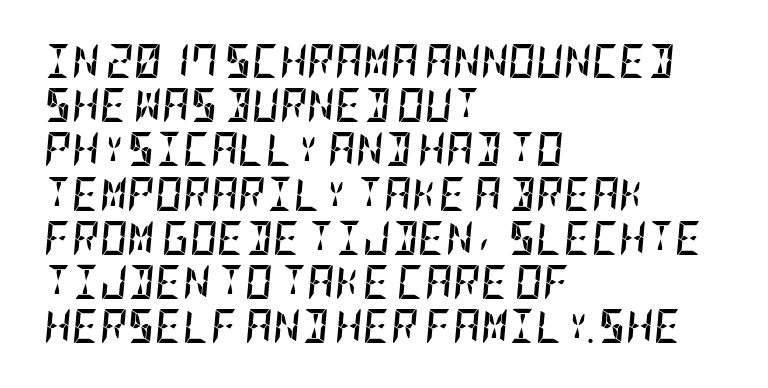
{"italic": "yes", "lean": "right", "slant_degrees": 5, "bold": "yes", "weight": "semibold", "width": "condensed", "stroke_contrast": "low", "x_height": "large", "underline": "no", "align": "left", "line_spacing": "normal", "line_spacing_ratio": 1.3, "letter_spacing": "normal", "letter_spacing_em": 0.0, "glyph_px": 34}
